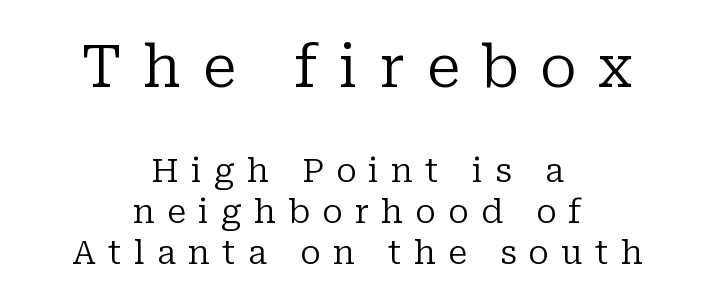
{"serif": "yes", "italic": "no", "bold": "no", "weight": "regular", "width": "normal", "stroke_contrast": "low", "x_height": "medium", "monospaced": "no", "underline": "no", "align": "center", "line_spacing_ratio": 1.24, "letter_spacing": "wide", "letter_spacing_em": 0.37, "larger_block": "first", "size_ratio": 1.76, "glyph_px": 58}
